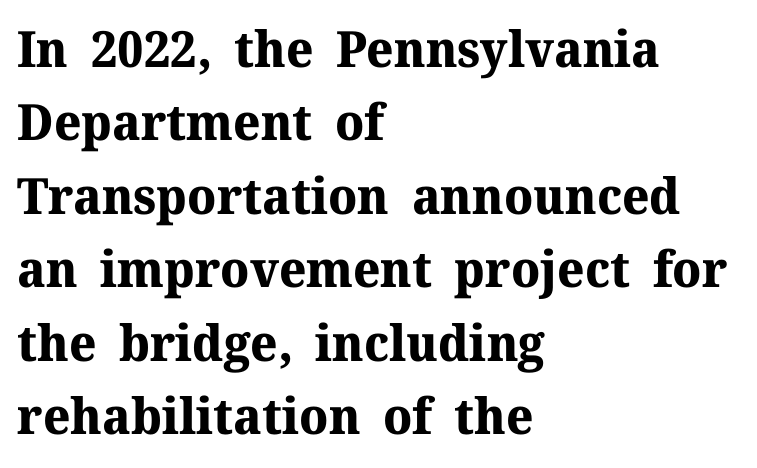
Vertical spacing — default. You'd pick this weight for a headline — it's a proper bold. The lines in this sample share a left origin and differ only in where they stop. The horizontal fit of the characters is conventional and even. Character widths vary here, with narrow letters taking less room than wide ones. Clear beneath every line of the passage.
